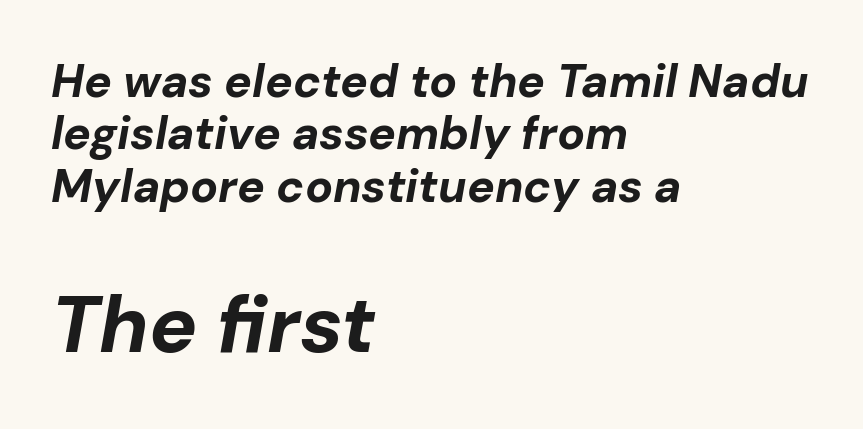
A student would call this left alignment; a typographer would say flush left, rag right. There is no visible air inserted between adjacent glyphs. You could not count columns in this text — the font is proportionally spaced. This layout puts the modest block above and the oversized block below. Slanted lettering throughout. How heavy is the stroke? Heavy — this is a bold.
